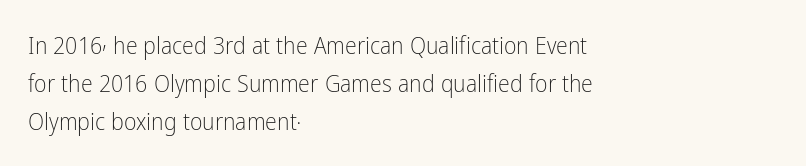
Caption: standard tracking, unaltered. How would I describe the line gaps? Plain and ordinary. Notice how the stems are strictly vertical — no italics here. The typeface has the unassuming heft of standard copy or less. The lines are quadded left.
